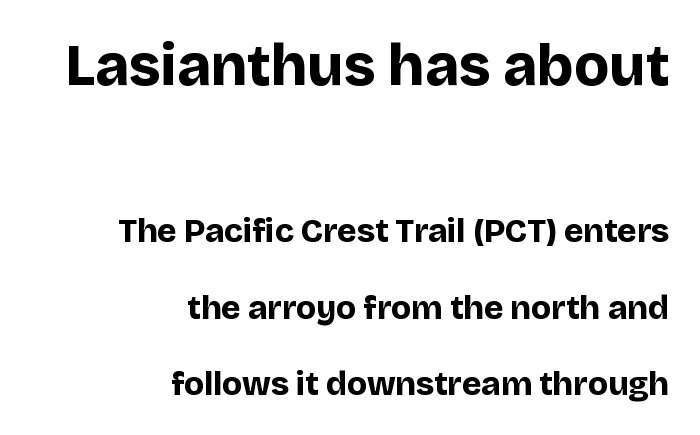
Interline gaps are noticeably wide in this sample. Posture: straight, roman, zero tilt. Is this a sans? Yes — the strokes have no serifs. Honestly, the letter spacing is just normal — you wouldn't notice it.
